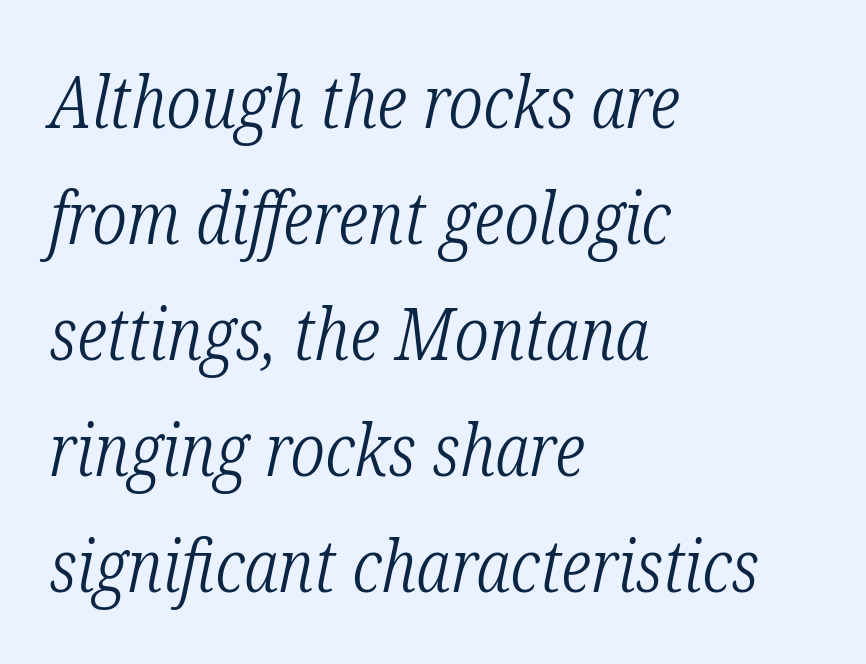
{"serif": "yes", "italic": "yes", "lean": "right", "slant_degrees": 12, "bold": "no", "weight": "light", "width": "condensed", "stroke_contrast": "low", "x_height": "medium", "monospaced": "no", "underline": "no", "align": "left", "line_spacing": "normal", "line_spacing_ratio": 1.59, "letter_spacing": "normal", "letter_spacing_em": 0.0, "glyph_px": 73}
